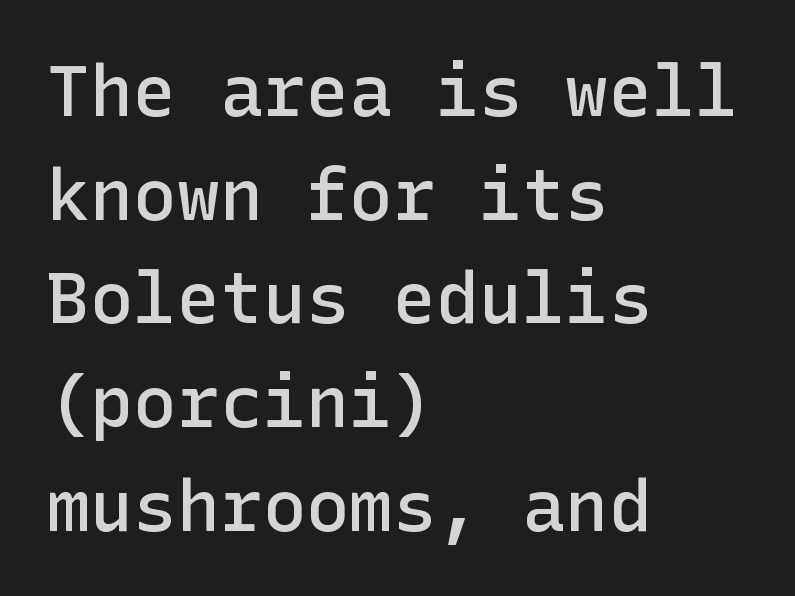
{"serif": "no", "italic": "no", "bold": "semi", "weight": "semibold", "width": "normal", "stroke_contrast": "low", "x_height": "medium", "underline": "no", "align": "left", "line_spacing": "normal", "line_spacing_ratio": 1.44, "letter_spacing": "normal", "letter_spacing_em": 0.0, "glyph_px": 72}
